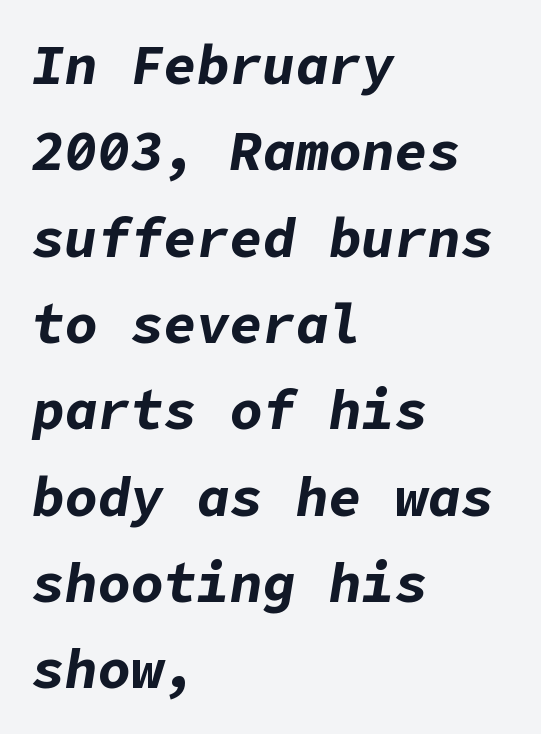
Q: Is the text bold? A: Yes.
Q: Is the text italic (slanted)? A: Yes, it leans right by about 9 degrees.
Q: Is the text underlined? A: No.
Q: How is the paragraph aligned? A: Left-aligned.
Q: Is the spacing between letters normal or unusually wide? A: Normal.
Q: Is the spacing between lines tight, normal or loose? A: Normal.
Q: Width (condensed, normal, or wide)? A: Normal.
Q: Stroke contrast? A: Low.
Q: x-height? A: Medium.
